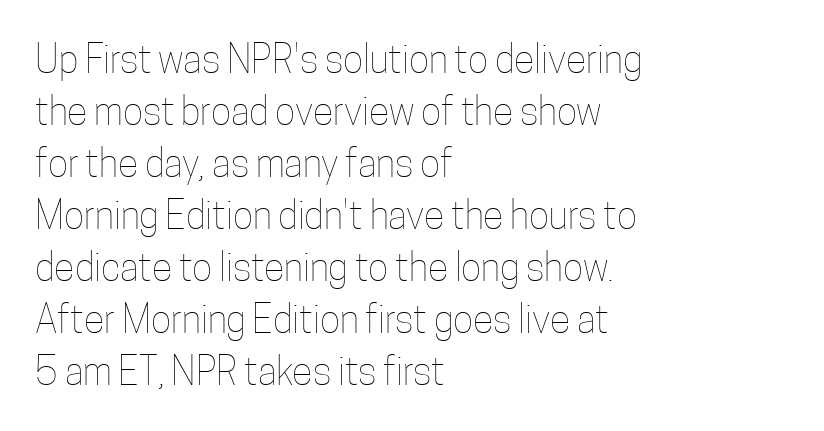
{"italic": "no", "bold": "no", "weight": "thin", "width": "condensed", "stroke_contrast": "low", "x_height": "medium", "monospaced": "no", "underline": "no", "align": "left", "line_spacing": "normal", "line_spacing_ratio": 1.37, "letter_spacing": "normal", "letter_spacing_em": 0.0, "glyph_px": 38}
